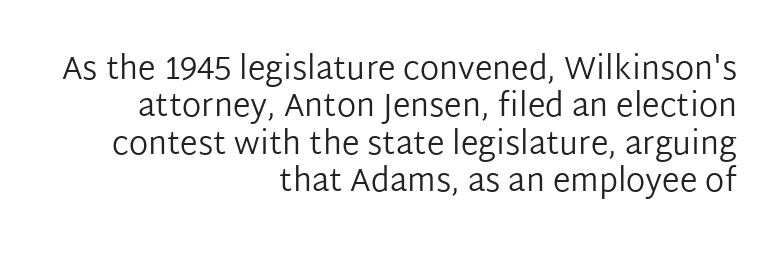
{"serif": "no", "italic": "no", "bold": "no", "weight": "regular", "width": "normal", "stroke_contrast": "low", "x_height": "medium", "monospaced": "no", "underline": "no", "align": "right", "line_spacing_ratio": 1.17, "letter_spacing": "normal", "letter_spacing_em": 0.0, "glyph_px": 32}
